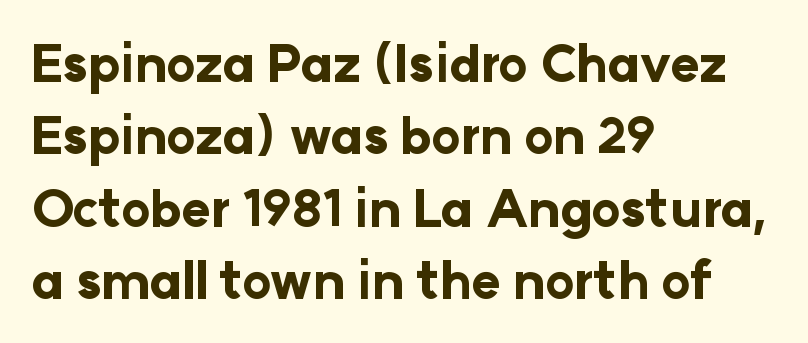
The image shows 50 px bold sans-serif type, upright; set left-aligned, normal line spacing (1.45x), normal letter spacing, not underlined; low stroke contrast and a medium x-height.
